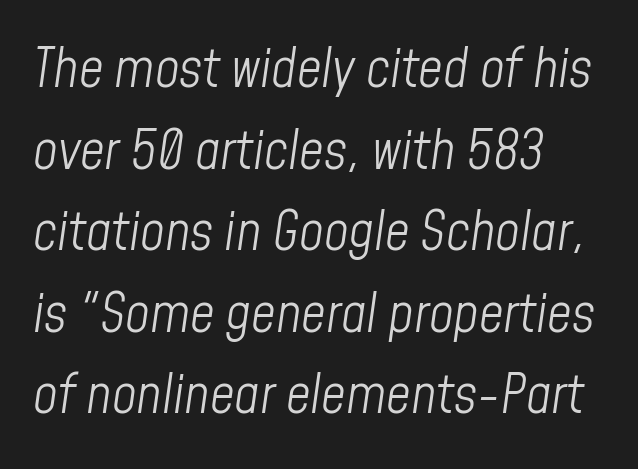
The image shows 54 px light, condensed type, italic (leaning right); set left-aligned, normal line spacing (1.51x), normal letter spacing, not underlined; low stroke contrast and a medium x-height.
